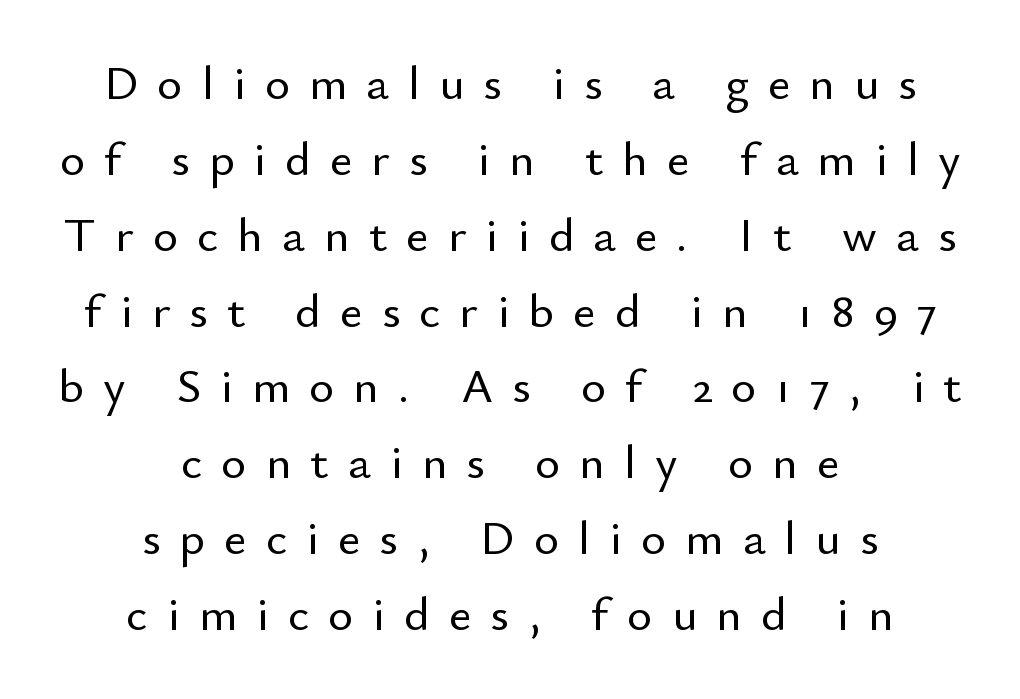
Q: Is the text italic (slanted)? A: No, it is upright.
Q: Is the typeface a serif or a sans-serif typeface? A: Sans-serif.
Q: Is the text underlined? A: No.
Q: How is the paragraph aligned? A: Centered.
Q: Is the spacing between letters normal or unusually wide? A: Unusually wide.
Q: Is the spacing between lines tight, normal or loose? A: Normal.
Q: Width (condensed, normal, or wide)? A: Normal.
Q: Stroke contrast? A: Low.
Q: x-height? A: Small.
Q: Monospaced? A: No.
